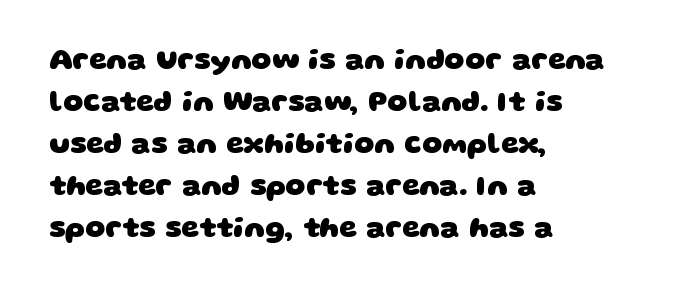
Q: Is the text bold? A: Yes.
Q: Is the typeface a serif or a sans-serif typeface? A: Sans-serif.
Q: Is the text underlined? A: No.
Q: How is the paragraph aligned? A: Left-aligned.
Q: Is the spacing between letters normal or unusually wide? A: Normal.
Q: Is the spacing between lines tight, normal or loose? A: Normal.
Q: Width (condensed, normal, or wide)? A: Wide.
Q: Stroke contrast? A: Low.
Q: x-height? A: Large.
Q: Monospaced? A: No.
